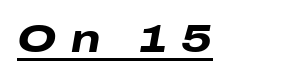
{"italic": "yes", "lean": "right", "slant_degrees": 10, "bold": "yes", "weight": "heavy", "width": "wide", "stroke_contrast": "low", "x_height": "medium", "monospaced": "no", "underline": "yes", "letter_spacing": "wide", "letter_spacing_em": 0.36, "glyph_px": 39}
